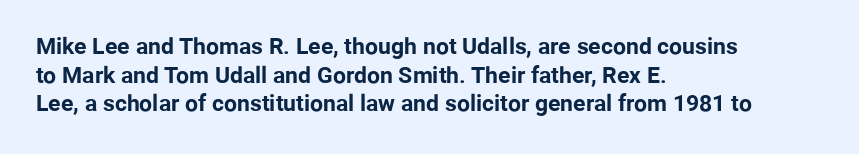
{"italic": "no", "bold": "yes", "underline": "no", "align": "left", "line_spacing_ratio": 1.24, "letter_spacing": "normal", "letter_spacing_em": 0.0, "glyph_px": 23}
